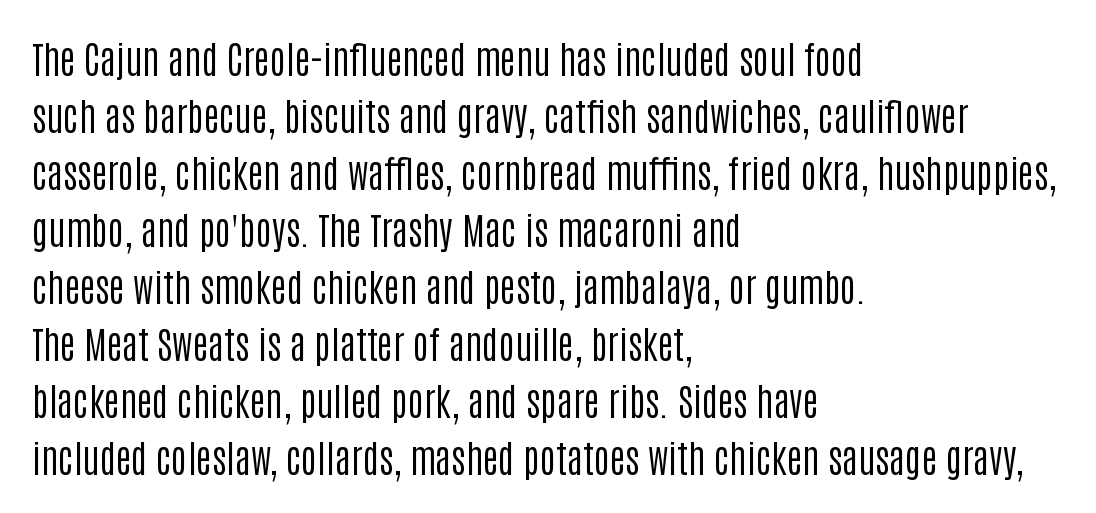
Left-aligned paragraph, ragged on the right. Leading matches the norm, producing a regular column. Nope, not italic — everything's standing straight. No heavy texture on the line: the type isn't bold. The specimen omits any rule beneath the text block's lines.
